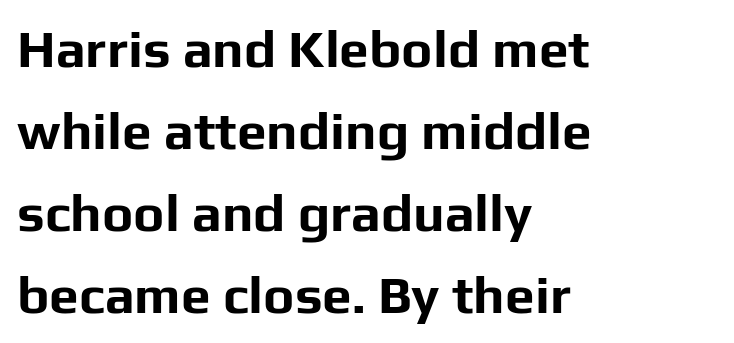
The lines in this sample share a left origin and differ only in where they stop. Does the lettering tilt? It doesn't — this is upright. Note the varied advance widths — an 'i' is clearly narrower than an 'm'. The characters look thick and weighty, a clear bold.
